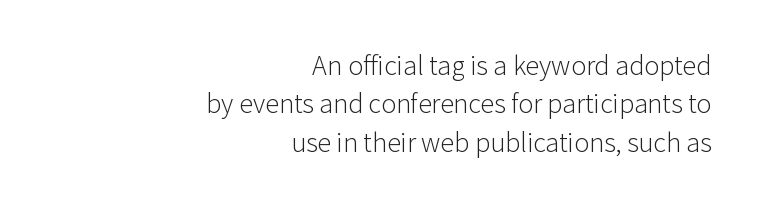
Character widths vary here, with narrow letters taking less room than wide ones. Weight class: somewhere from thin through regular. A sans-serif font was chosen for this passage. The lettering holds an erect, upright posture throughout. Casual observation: everything's shoved over to the right. Does the leading feel generous? No, just average.
